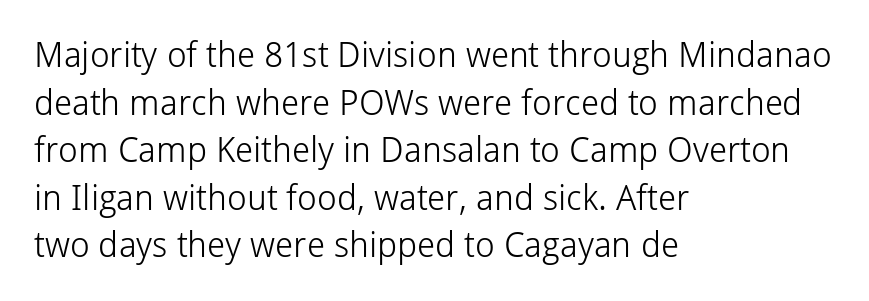
The image shows 35 px light sans-serif type, upright; set left-aligned, normal line spacing (1.36x), normal letter spacing, not underlined; low stroke contrast and a medium x-height.
